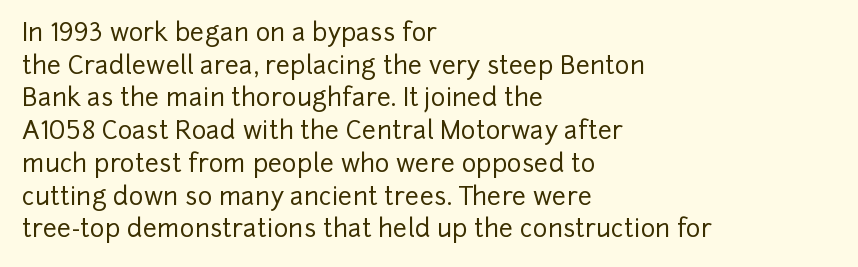
{"italic": "no", "underline": "no", "align": "left", "line_spacing": "normal", "line_spacing_ratio": 1.31, "letter_spacing": "normal", "letter_spacing_em": 0.0, "glyph_px": 25}
